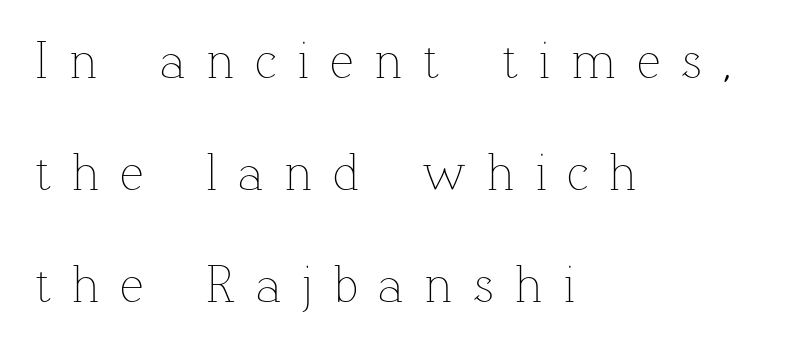
The image shows 53 px thin type, upright; set left-aligned, loose line spacing (2.11x), unusually wide letter spacing (+0.39 em), not underlined; low stroke contrast and a medium x-height.
